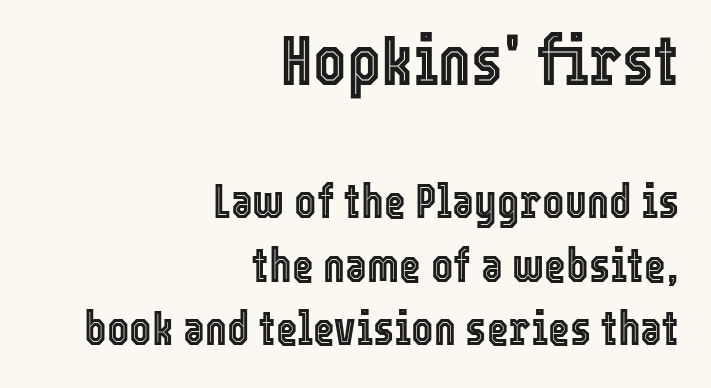
The specimen omits any rule beneath the text block's lines. Is the block centered? No — it sits flush against the right margin. Style check: upright. Honestly, the letter spacing is just normal — you wouldn't notice it. Look at the glyph heights: the upper group is clearly the bigger setting.
